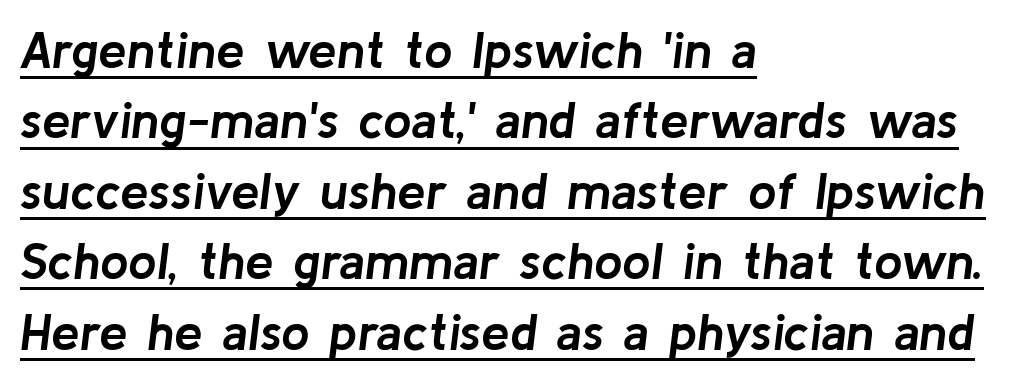
This rendering leaves character spacing at its baseline value. Looks like regular typesetting: each glyph gets only the width it needs. Leftover space on each line is placed entirely after the last word. The rendering applies a slant to the glyphs.
